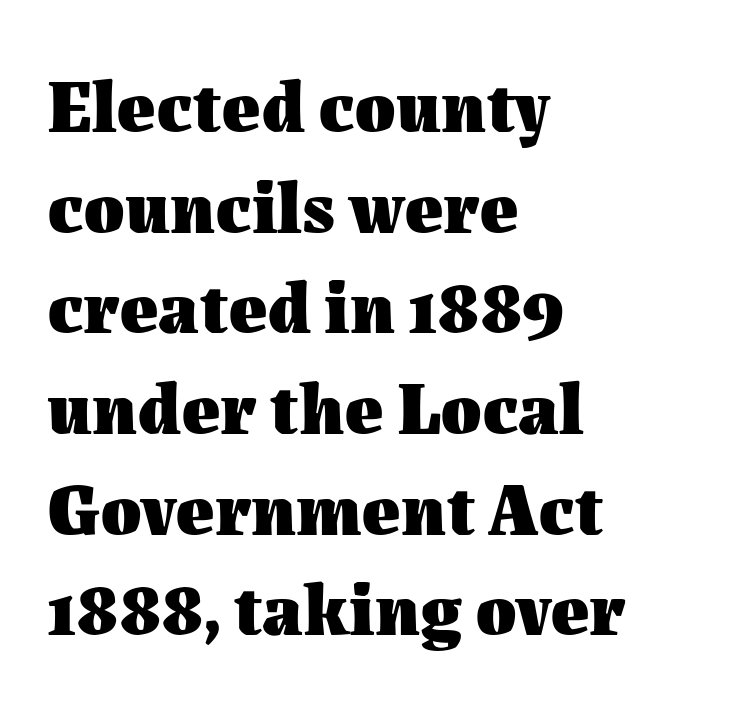
{"italic": "no", "bold": "yes", "weight": "heavy", "width": "normal", "stroke_contrast": "medium", "x_height": "medium", "monospaced": "no", "underline": "no", "align": "left", "line_spacing": "normal", "line_spacing_ratio": 1.36, "letter_spacing": "normal", "letter_spacing_em": 0.0, "glyph_px": 74}
